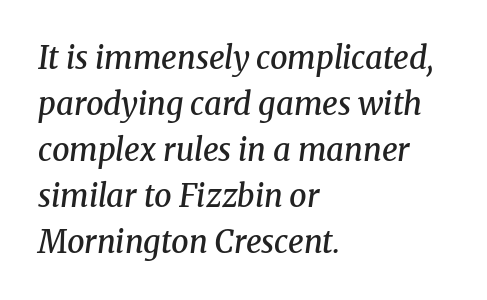
{"serif": "yes", "italic": "yes", "lean": "right", "slant_degrees": 8, "bold": "semi", "weight": "semibold", "width": "normal", "stroke_contrast": "medium", "x_height": "medium", "monospaced": "no", "underline": "no", "align": "left", "line_spacing": "normal", "line_spacing_ratio": 1.48, "letter_spacing": "normal", "letter_spacing_em": 0.0, "glyph_px": 31}
